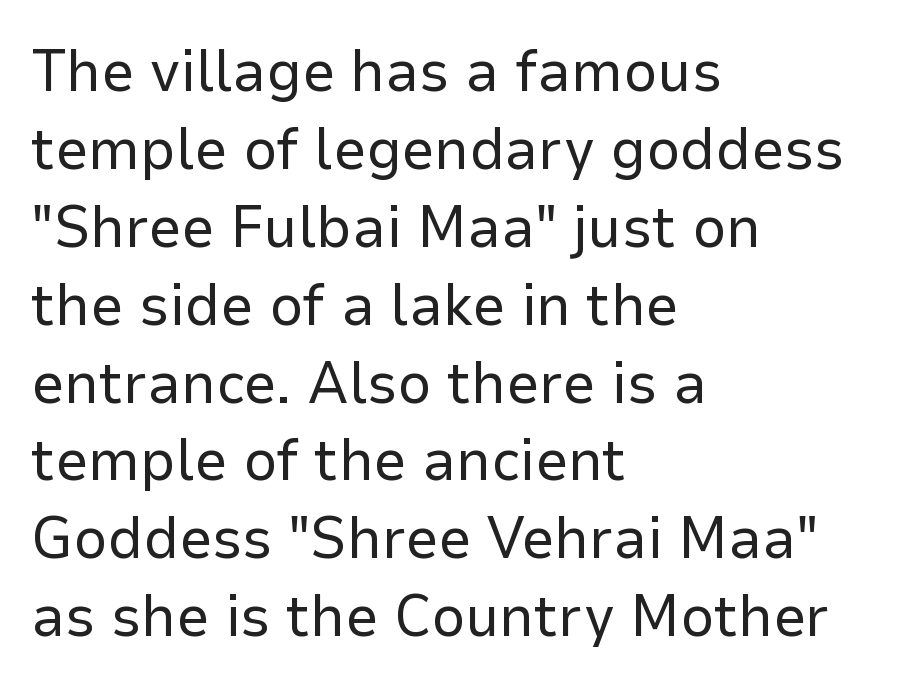
Q: Is the text bold? A: No.
Q: Is the text italic (slanted)? A: No, it is upright.
Q: Is the typeface a serif or a sans-serif typeface? A: Sans-serif.
Q: Is the text underlined? A: No.
Q: How is the paragraph aligned? A: Left-aligned.
Q: Is the spacing between letters normal or unusually wide? A: Normal.
Q: Is the spacing between lines tight, normal or loose? A: Normal.
Q: Width (condensed, normal, or wide)? A: Normal.
Q: Stroke contrast? A: Low.
Q: x-height? A: Medium.
Q: Monospaced? A: No.
